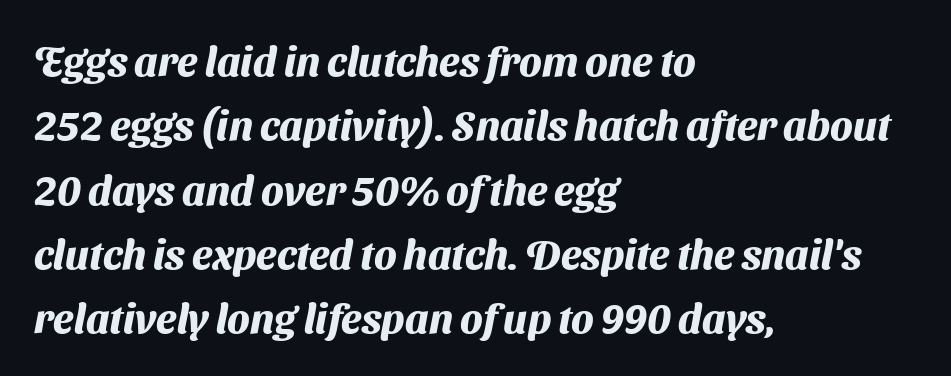
The image shows 41 px heavy sans-serif type; set left-aligned, normal line spacing (1.57x), normal letter spacing, not underlined; medium stroke contrast and a medium x-height.
